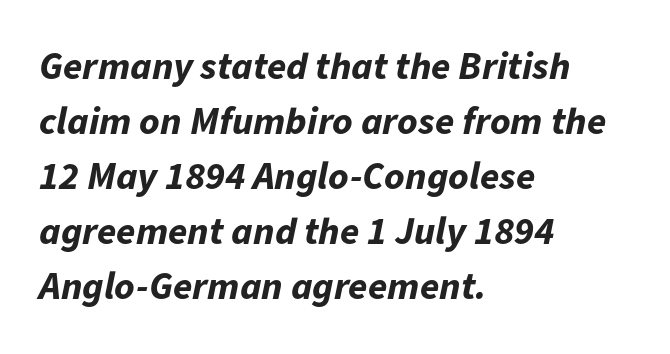
The sample has been set heavy, in full bold. The rendering uses natural spacing where letterforms have individual widths. Compared with ordinary roman type, these characters are visibly tilted. No word sits above an underline. The face used here is rendered with its standard letterfit.
